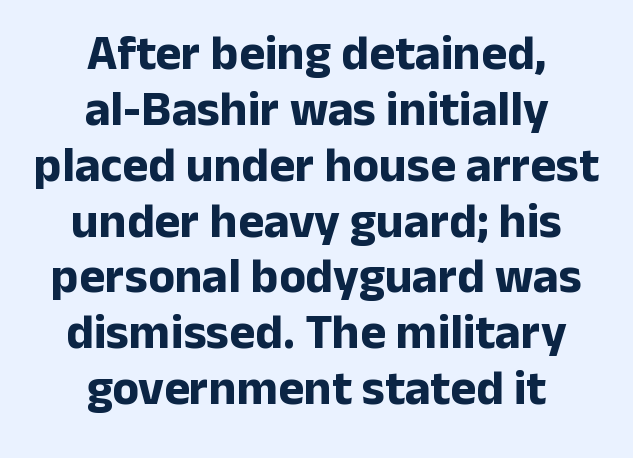
{"serif": "no", "italic": "no", "bold": "yes", "weight": "bold", "width": "normal", "stroke_contrast": "low", "x_height": "medium", "monospaced": "no", "underline": "no", "align": "center", "line_spacing": "tight", "line_spacing_ratio": 1.14, "letter_spacing": "normal", "letter_spacing_em": 0.0, "glyph_px": 49}
